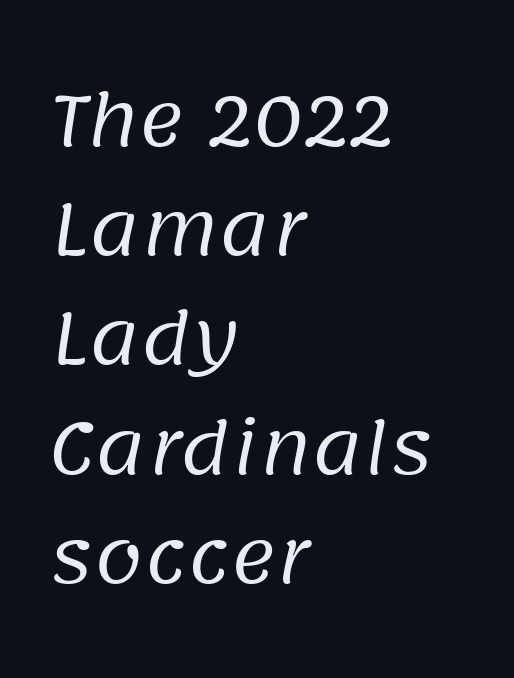
{"serif": "no", "bold": "no", "weight": "regular", "width": "normal", "stroke_contrast": "low", "x_height": "large", "monospaced": "no", "underline": "no", "align": "left", "line_spacing": "normal", "line_spacing_ratio": 1.56, "letter_spacing": "normal", "letter_spacing_em": 0.0, "glyph_px": 70}
